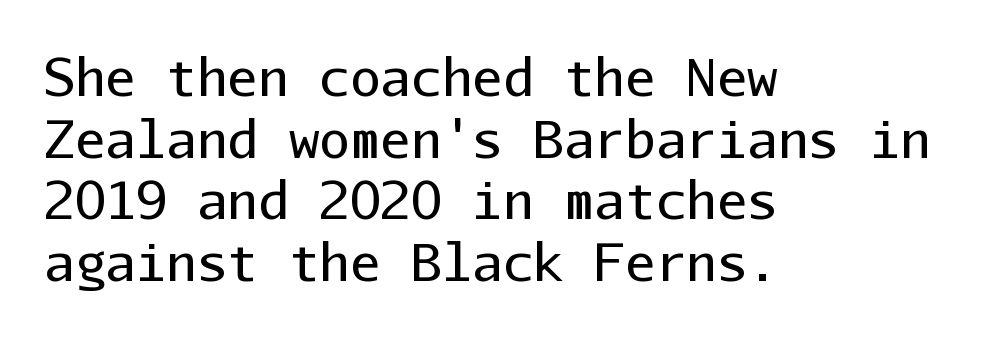
This sample uses plain, unmodified letter spacing. Horizontally, the lines are justified to the leading edge only. This is the regular roman posture of the typeface. This is not heavy type; no bold has been used. The rendering uses typewriter-style spacing with identical character cells. Unmarked baselines from the first word to the last.
